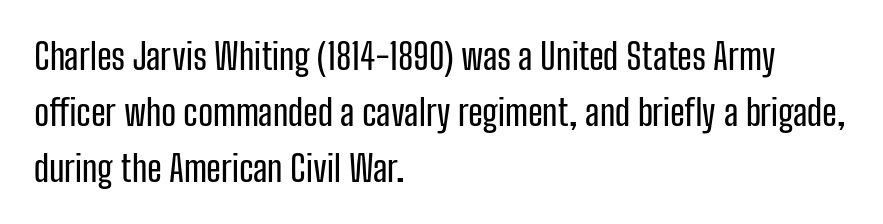
Q: Is the text italic (slanted)? A: No, it is upright.
Q: Is the typeface a serif or a sans-serif typeface? A: Sans-serif.
Q: Is the text underlined? A: No.
Q: How is the paragraph aligned? A: Left-aligned.
Q: Is the spacing between letters normal or unusually wide? A: Normal.
Q: Is the spacing between lines tight, normal or loose? A: Normal.
Q: Width (condensed, normal, or wide)? A: Condensed.
Q: Stroke contrast? A: Low.
Q: x-height? A: Medium.
Q: Monospaced? A: No.
